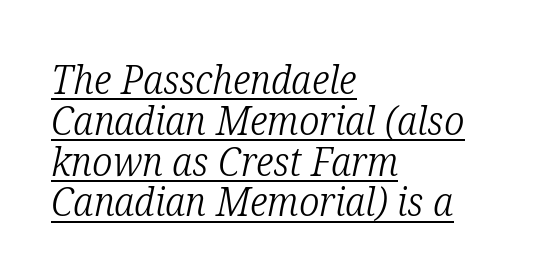
{"serif": "yes", "italic": "yes", "lean": "right", "slant_degrees": 12, "bold": "no", "weight": "light", "width": "condensed", "stroke_contrast": "low", "x_height": "medium", "monospaced": "no", "underline": "yes", "align": "left", "line_spacing": "tight", "line_spacing_ratio": 1.02, "letter_spacing": "normal", "letter_spacing_em": 0.0, "glyph_px": 40}
